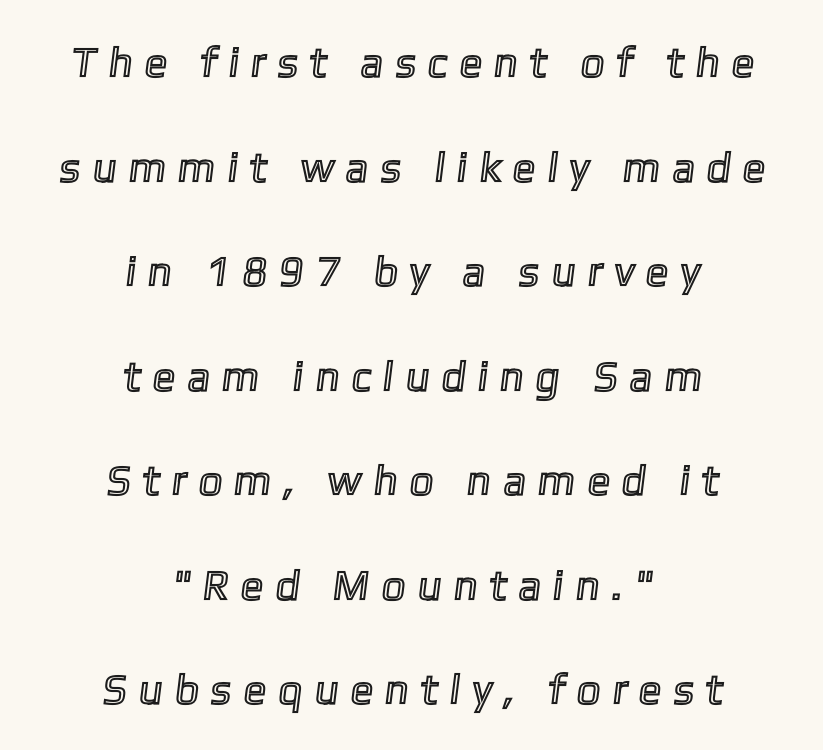
The image shows 42 px condensed type; set centered, loose line spacing (2.49x), unusually wide letter spacing (+0.36 em), not underlined; a medium x-height.
